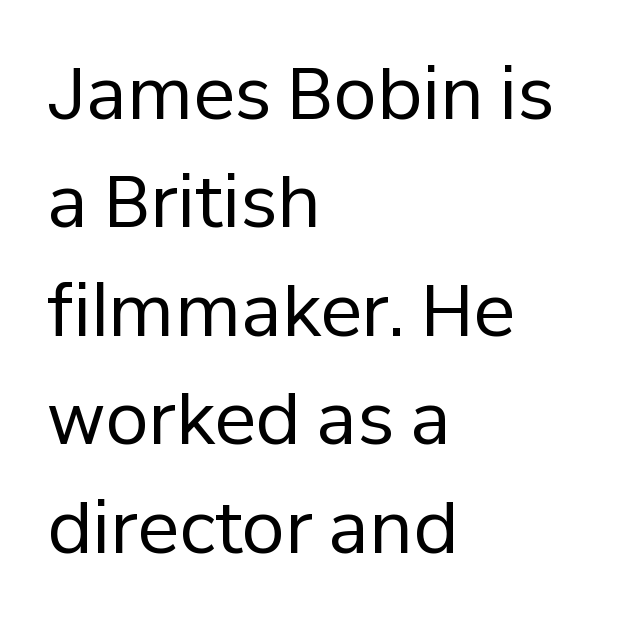
Q: Is the text bold? A: No.
Q: Is the text italic (slanted)? A: No, it is upright.
Q: Is the typeface a serif or a sans-serif typeface? A: Sans-serif.
Q: Is the text underlined? A: No.
Q: How is the paragraph aligned? A: Left-aligned.
Q: Is the spacing between letters normal or unusually wide? A: Normal.
Q: Is the spacing between lines tight, normal or loose? A: Normal.
Q: Width (condensed, normal, or wide)? A: Normal.
Q: Stroke contrast? A: Low.
Q: x-height? A: Medium.
Q: Monospaced? A: No.
